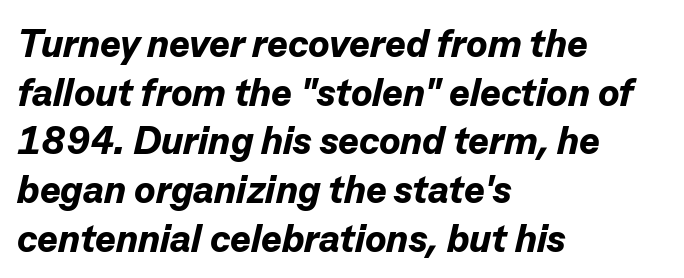
Q: Is the text bold? A: Yes.
Q: Is the text italic (slanted)? A: Yes, it leans right by about 13 degrees.
Q: Is the text underlined? A: No.
Q: How is the paragraph aligned? A: Left-aligned.
Q: Is the spacing between letters normal or unusually wide? A: Normal.
Q: Is the spacing between lines tight, normal or loose? A: Normal.
Q: Width (condensed, normal, or wide)? A: Normal.
Q: Stroke contrast? A: Low.
Q: x-height? A: Medium.
Q: Monospaced? A: No.
